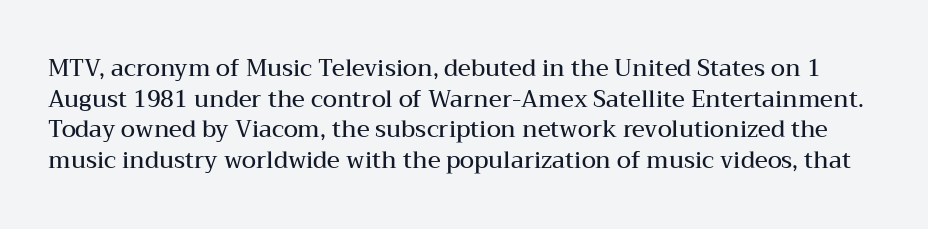
{"italic": "no", "bold": "semi", "underline": "no", "line_spacing": "normal", "line_spacing_ratio": 1.33, "letter_spacing": "normal", "letter_spacing_em": 0.0, "glyph_px": 23}
